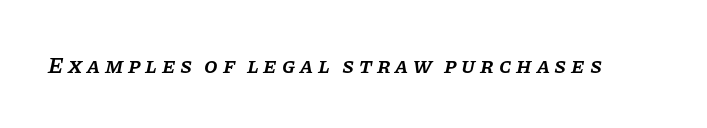
{"italic": "yes", "lean": "right", "slant_degrees": 11, "bold": "semi", "underline": "no", "letter_spacing": "wide", "letter_spacing_em": 0.21, "glyph_px": 22}
